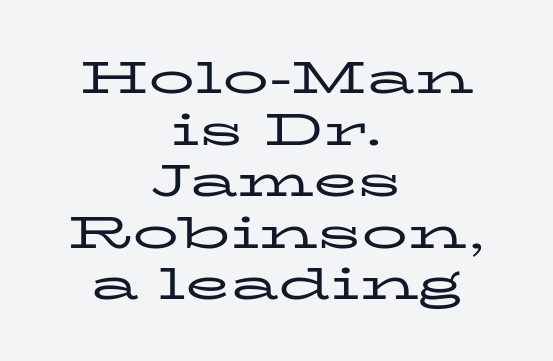
{"serif": "yes", "italic": "no", "bold": "no", "weight": "regular", "width": "wide", "stroke_contrast": "low", "x_height": "medium", "monospaced": "no", "underline": "no", "align": "center", "line_spacing": "tight", "line_spacing_ratio": 1.12, "letter_spacing": "normal", "letter_spacing_em": 0.0, "glyph_px": 46}
